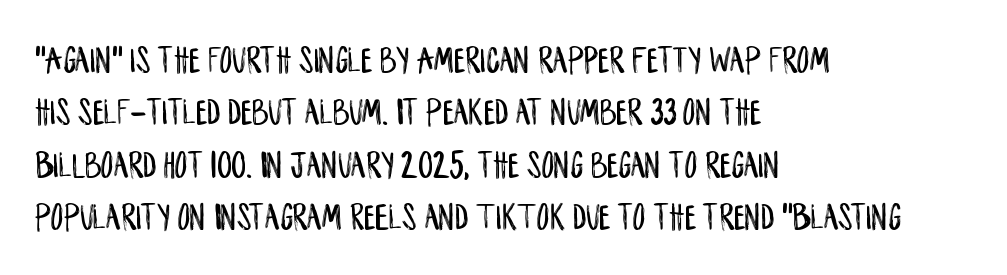
Letter spacing: default. Proportional: the letters do not fall into vertical columns. A typesetter would call this leading conventional body-copy spacing. Italic: no, the glyphs are upright roman. Is this a sans? Yes — the strokes have no serifs. The lines in this sample share a left origin and differ only in where they stop.
